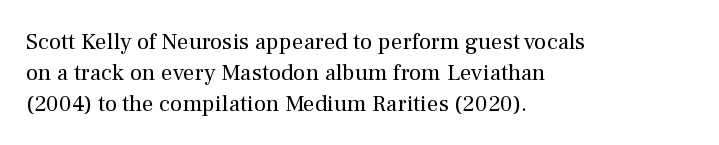
{"italic": "no", "bold": "no", "underline": "no", "align": "left", "line_spacing": "normal", "line_spacing_ratio": 1.34, "letter_spacing": "normal", "letter_spacing_em": 0.0, "glyph_px": 23}
